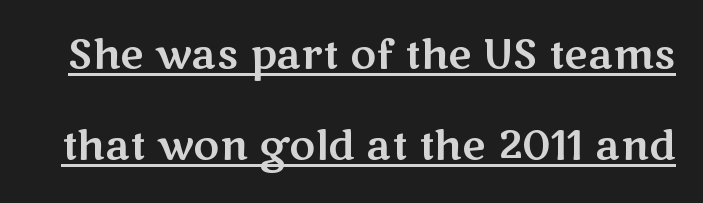
Q: Is the text italic (slanted)? A: No, it is upright.
Q: Is the typeface a serif or a sans-serif typeface? A: Sans-serif.
Q: Is the text underlined? A: Yes.
Q: Is the spacing between letters normal or unusually wide? A: Normal.
Q: Is the spacing between lines tight, normal or loose? A: Loose.
Q: Width (condensed, normal, or wide)? A: Wide.
Q: Stroke contrast? A: Medium.
Q: x-height? A: Medium.
Q: Monospaced? A: No.
